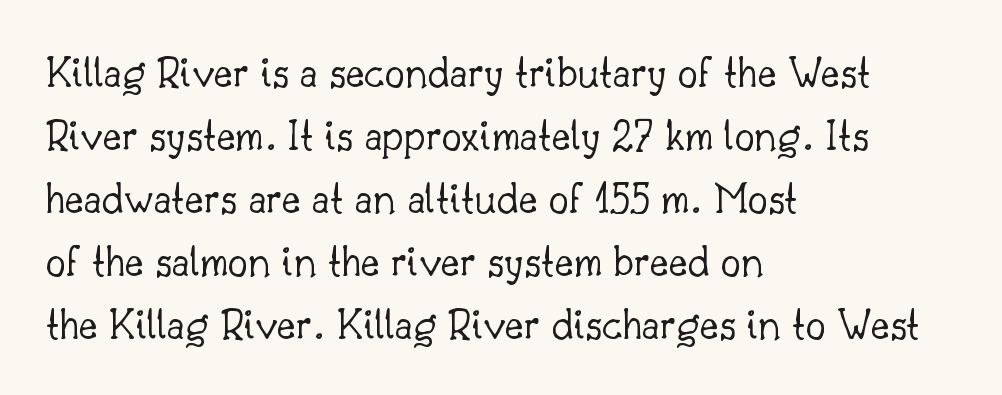
The image shows 45 px light type, upright; set left-aligned, normal line spacing (1.4x), normal letter spacing, not underlined; low stroke contrast and a small x-height.
